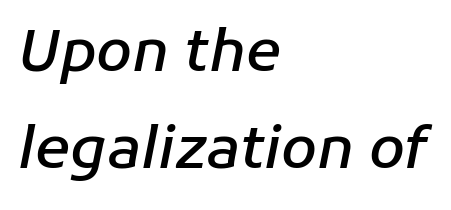
The paragraph shown leans on its left margin. Notice the strokes are somewhat thickened but not fully heavy: this is a semibold. These lines were composed using italics. The glyphs are unaccompanied by any horizontal stroke below them. Looks like regular typesetting: each glyph gets only the width it needs.
